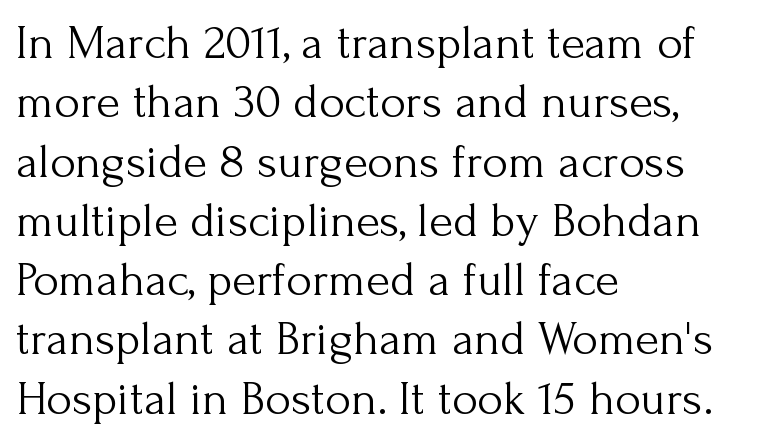
A roman cut, with each character standing at attention. These lines are rendered in a variable-pitch font. A classic flush-left, rag-right setting is used for this passage. Rule under the text: the space is simply empty. What kind of face is this? One with serifs. Weight: not bold — regular or lighter.
